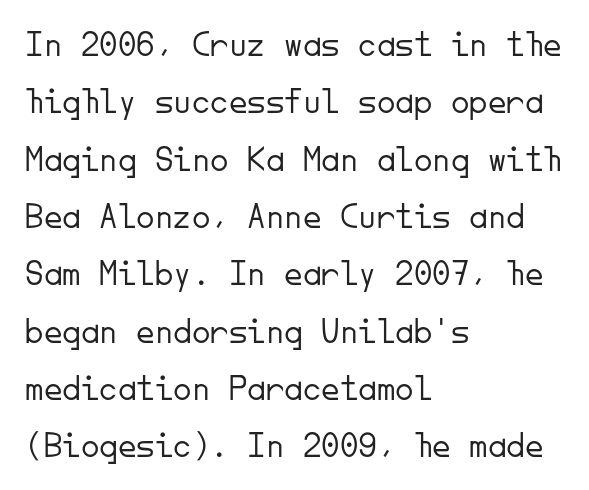
In terms of letterform style, serifs are entirely absent. All the whitespace from short lines collects on the right. Students, note that the glyphs here touch the page at normal intervals. This sample keeps an unexceptional amount of space between lines. The lettering holds an erect, upright posture throughout.
